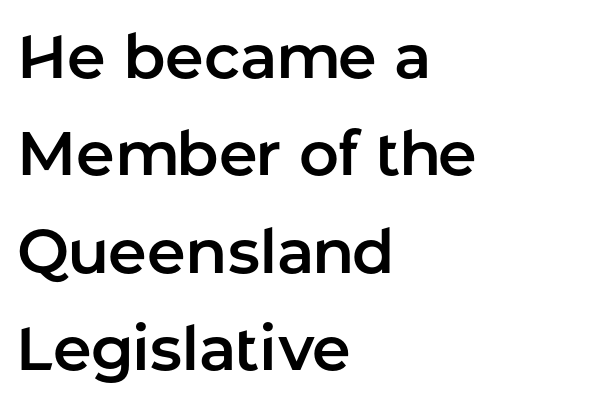
The string is rendered with underlining switched off. The rag falls on the right side of this text block. Posture: upright roman. A typesetter would label this face a sans. The designer left line spacing at the default. Spacing verdict: proportional, widths tailored to each character.
